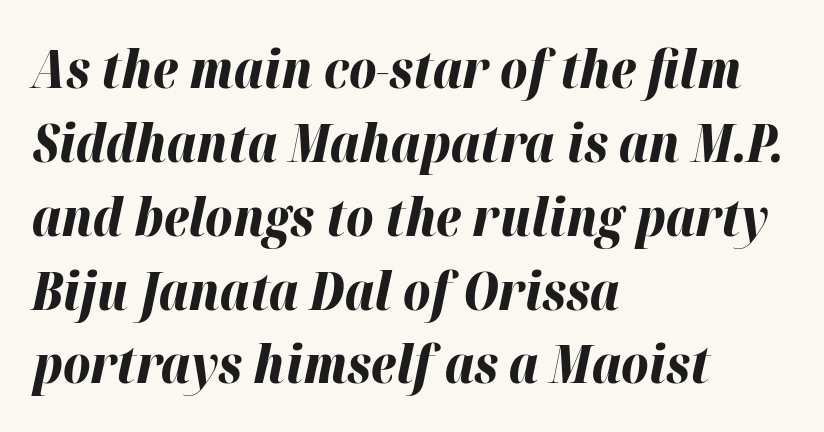
Underlining? Definitely not there. The rendering anchors every line to the left-hand side. Note the varied advance widths — an 'i' is clearly narrower than an 'm'. The letters are slanted; this is an italic face. The line texture is even and compact thanks to regular tracking.
